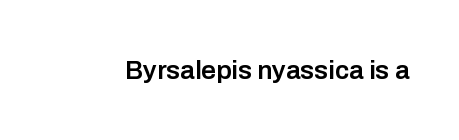
The image shows 26 px text type, upright; set normal letter spacing, not underlined.
